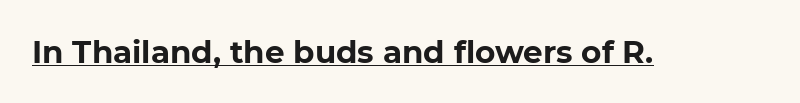
{"serif": "no", "bold": "yes", "weight": "bold", "width": "normal", "stroke_contrast": "low", "x_height": "medium", "monospaced": "no", "underline": "yes", "letter_spacing": "normal", "letter_spacing_em": 0.0, "glyph_px": 31}
